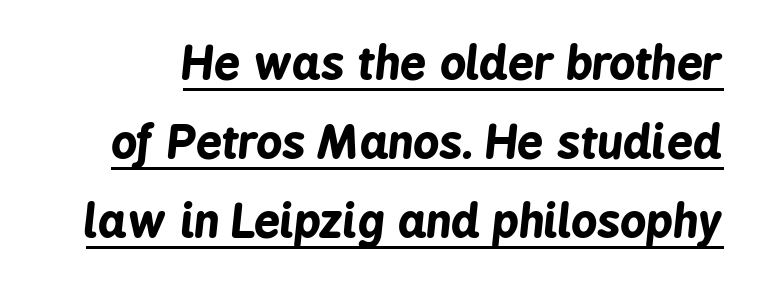
{"italic": "yes", "lean": "right", "slant_degrees": 6, "bold": "yes", "weight": "bold", "width": "condensed", "stroke_contrast": "low", "x_height": "medium", "monospaced": "no", "underline": "yes", "line_spacing_ratio": 1.72, "letter_spacing": "normal", "letter_spacing_em": 0.0, "glyph_px": 46}
